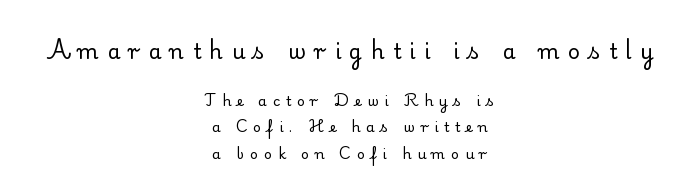
The image shows 21 px text type, upright; set centered, loose line spacing (1.9x), unusually wide letter spacing (+0.4 em), not underlined; the first (top) block is 1.5x larger.
